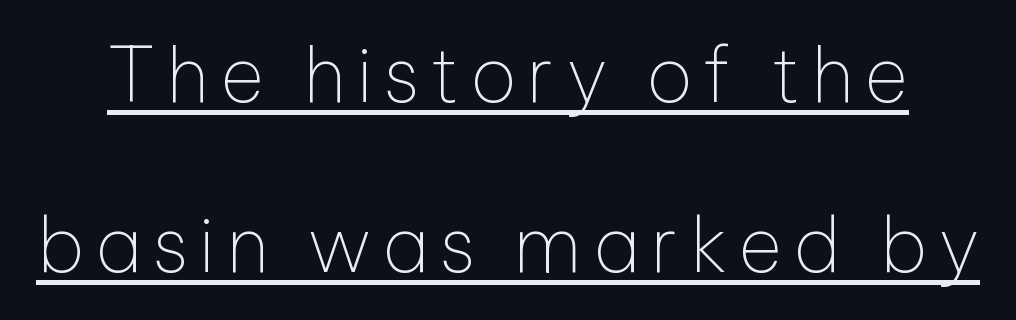
{"serif": "no", "italic": "no", "bold": "no", "weight": "thin", "width": "normal", "stroke_contrast": "low", "x_height": "medium", "monospaced": "no", "underline": "yes", "line_spacing": "loose", "line_spacing_ratio": 2.24, "glyph_px": 76}
